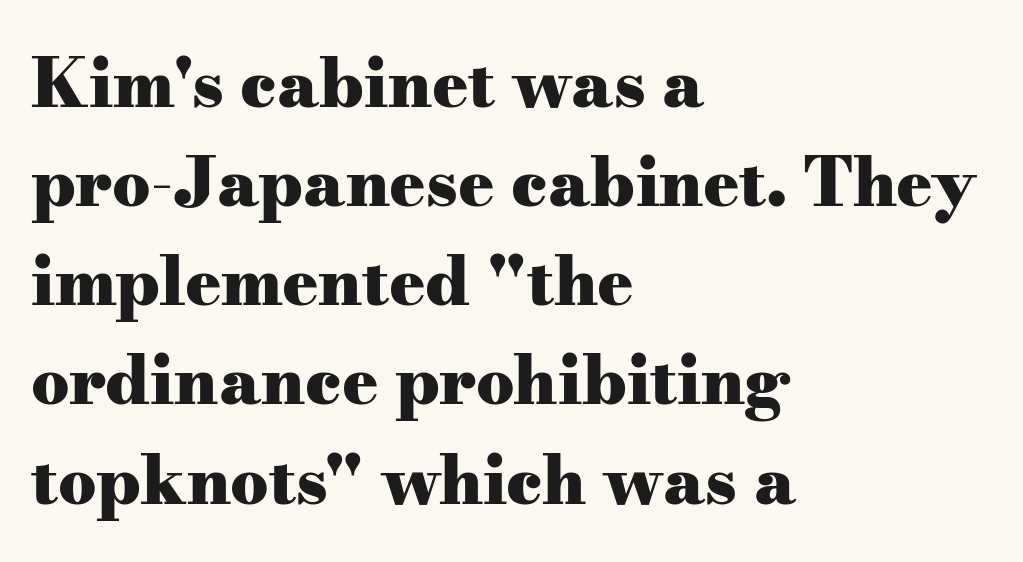
Q: Is the text bold? A: Yes.
Q: Is the text italic (slanted)? A: No, it is upright.
Q: Is the typeface a serif or a sans-serif typeface? A: Serif.
Q: Is the text underlined? A: No.
Q: How is the paragraph aligned? A: Left-aligned.
Q: Is the spacing between letters normal or unusually wide? A: Normal.
Q: Is the spacing between lines tight, normal or loose? A: Normal.
Q: Width (condensed, normal, or wide)? A: Wide.
Q: Stroke contrast? A: Medium.
Q: x-height? A: Small.
Q: Monospaced? A: No.
